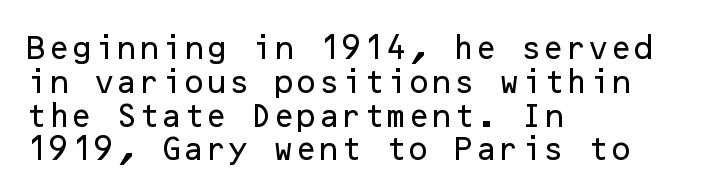
{"italic": "no", "underline": "no", "align": "left", "line_spacing": "normal", "line_spacing_ratio": 1.3, "letter_spacing": "normal", "letter_spacing_em": 0.0, "glyph_px": 26}
